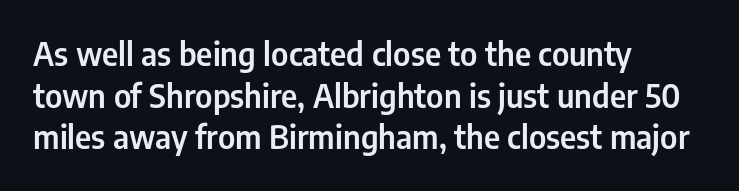
The image shows 32 px condensed sans-serif type, upright; set left-aligned, normal line spacing (1.3x), normal letter spacing, not underlined; low stroke contrast and a medium x-height.
